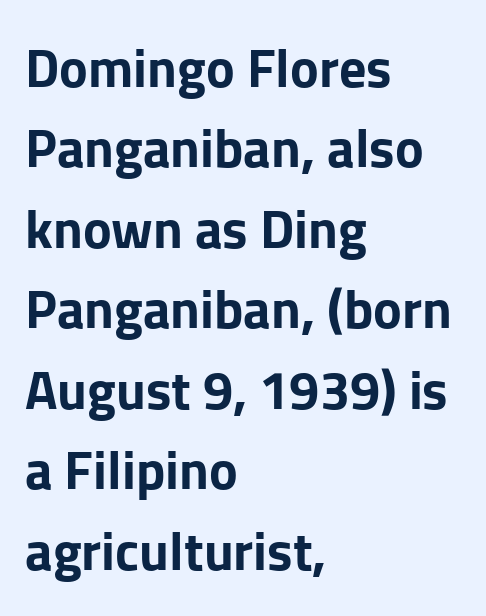
The image shows 54 px bold sans-serif type, upright; set left-aligned, normal line spacing (1.49x), normal letter spacing, not underlined; low stroke contrast and a medium x-height.
